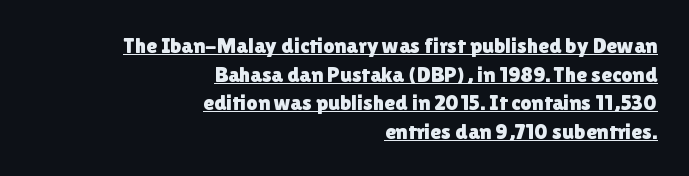
Q: Is the text italic (slanted)? A: No, it is upright.
Q: Is the text underlined? A: Yes.
Q: How is the paragraph aligned? A: Right-aligned.
Q: Is the spacing between letters normal or unusually wide? A: Normal.
Q: Is the spacing between lines tight, normal or loose? A: Normal.
